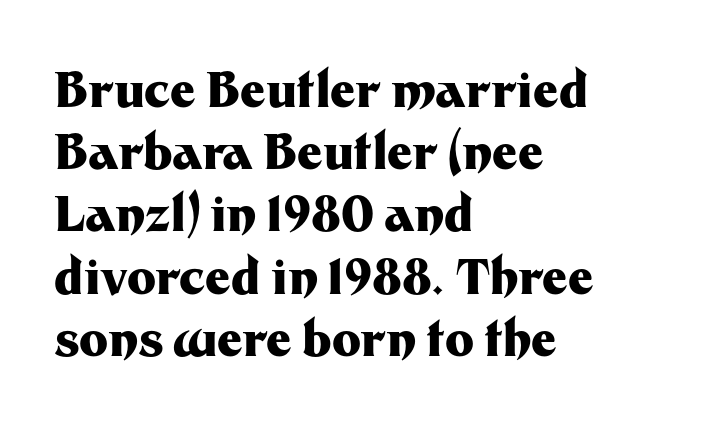
The image shows 49 px heavy sans-serif type, upright; set left-aligned, normal line spacing (1.27x), normal letter spacing, not underlined; medium stroke contrast and a medium x-height.
